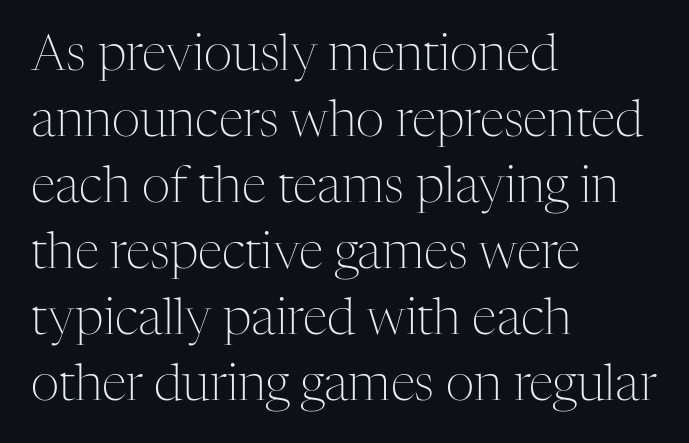
{"serif": "yes", "italic": "no", "bold": "no", "weight": "light", "width": "normal", "stroke_contrast": "medium", "x_height": "medium", "monospaced": "no", "underline": "no", "align": "left", "line_spacing": "normal", "line_spacing_ratio": 1.32, "letter_spacing": "normal", "letter_spacing_em": 0.0, "glyph_px": 50}
